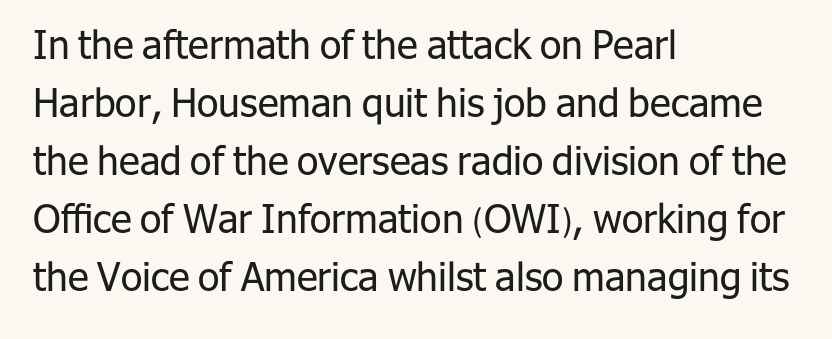
No feet cap the strokes, marking this as sans-serif type. Stroke mass is kept to a normal reading level or below. Vertically, the passage feels balanced, rows spaced as you'd expect. Students, note that the glyphs here touch the page at normal intervals. Looks like regular typesetting: each glyph gets only the width it needs. This rendering features lettering with no underline.
